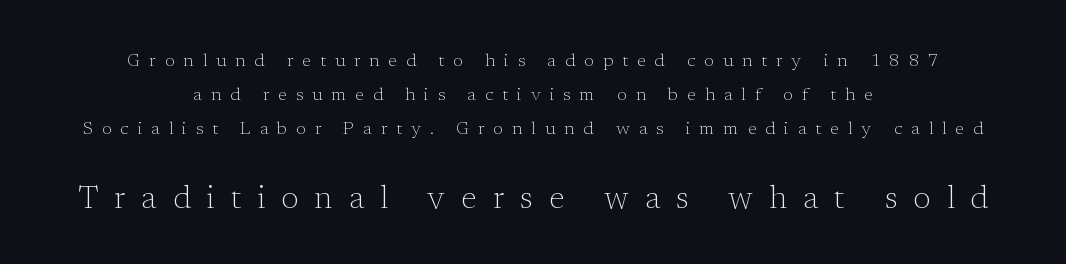
The image shows 32 px light serif type, upright; set centered, line spacing 1.88x, unusually wide letter spacing (+0.5 em), not underlined; the second (bottom) block is 1.78x larger; low stroke contrast and a medium x-height.
